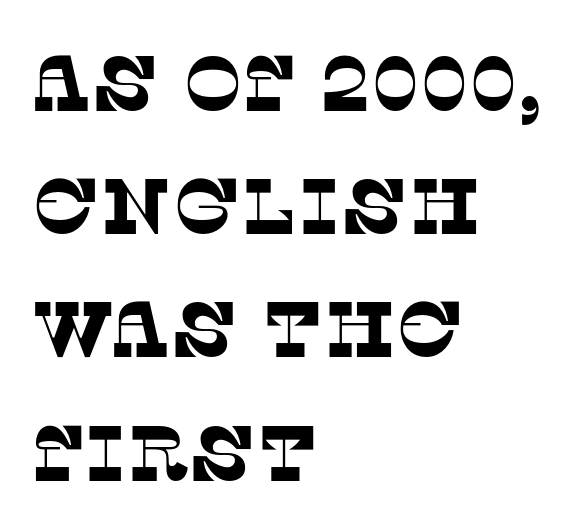
Q: Is the typeface a serif or a sans-serif typeface? A: Serif.
Q: Is the text underlined? A: No.
Q: How is the paragraph aligned? A: Left-aligned.
Q: Is the spacing between letters normal or unusually wide? A: Normal.
Q: Is the spacing between lines tight, normal or loose? A: Normal.
Q: Width (condensed, normal, or wide)? A: Normal.
Q: Stroke contrast? A: Low.
Q: x-height? A: Large.
Q: Monospaced? A: No.
